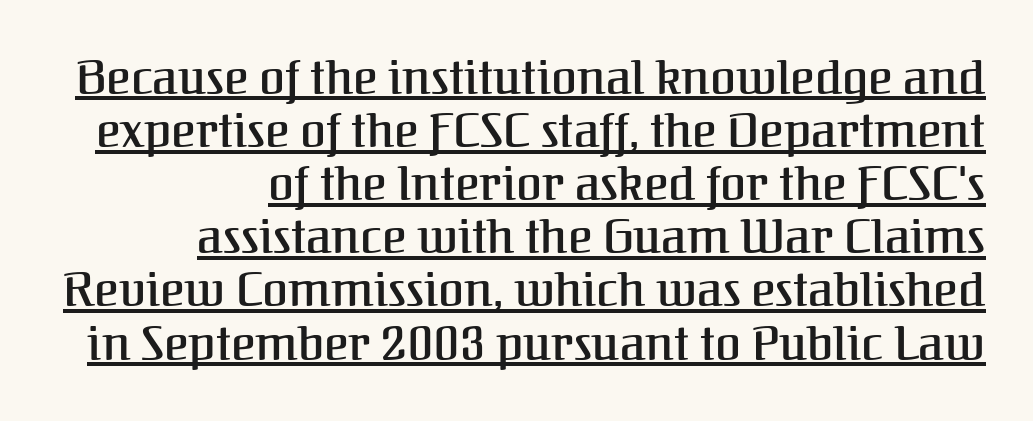
Q: Is the text italic (slanted)? A: No, it is upright.
Q: Is the typeface a serif or a sans-serif typeface? A: Serif.
Q: Is the text underlined? A: Yes.
Q: How is the paragraph aligned? A: Right-aligned.
Q: Is the spacing between letters normal or unusually wide? A: Normal.
Q: Is the spacing between lines tight, normal or loose? A: Tight.
Q: Width (condensed, normal, or wide)? A: Normal.
Q: Stroke contrast? A: Medium.
Q: x-height? A: Medium.
Q: Monospaced? A: No.
